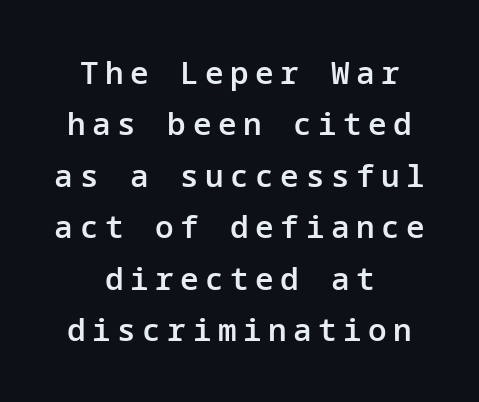
The image shows 31 px semibold sans-serif type, upright; set centered, normal line spacing (1.66x), unusually wide letter spacing (+0.21 em), not underlined; low stroke contrast and a medium x-height.
